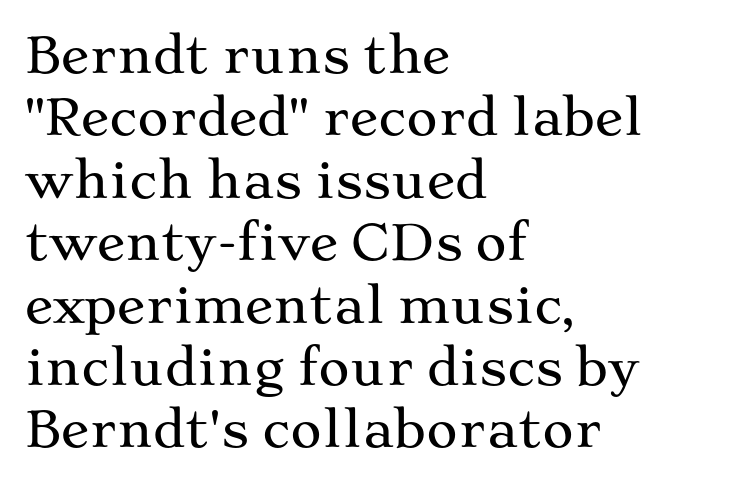
These lines keep a tight, regular rhythm from letter to letter. Posture: vertical. Underline: absent. This block has exactly the height ordinary leading produces.
